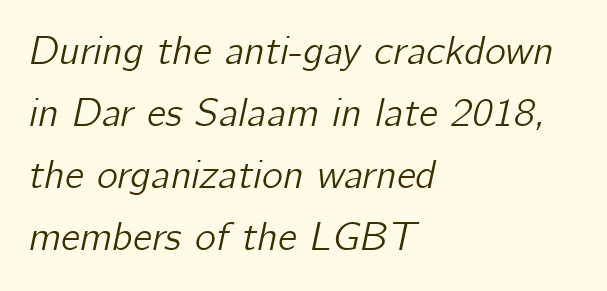
{"italic": "yes", "lean": "right", "slant_degrees": 12, "width": "normal", "stroke_contrast": "low", "x_height": "medium", "monospaced": "no", "underline": "no", "align": "left", "line_spacing": "normal", "line_spacing_ratio": 1.55, "letter_spacing": "normal", "letter_spacing_em": 0.0, "glyph_px": 40}
